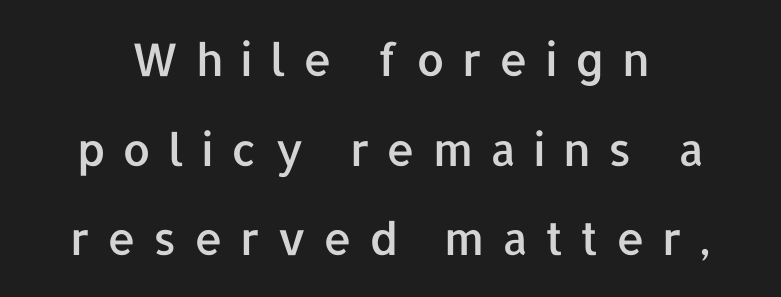
Check where the strokes stop: nothing finishes them off — pure sans. The lettering holds an erect, upright posture throughout. The passage shown is typed in a proportional face where columns would drift. Honestly, the letter spacing is so wide it's the main thing you notice. Widely set lines give the paragraph a tall, airy silhouette.
